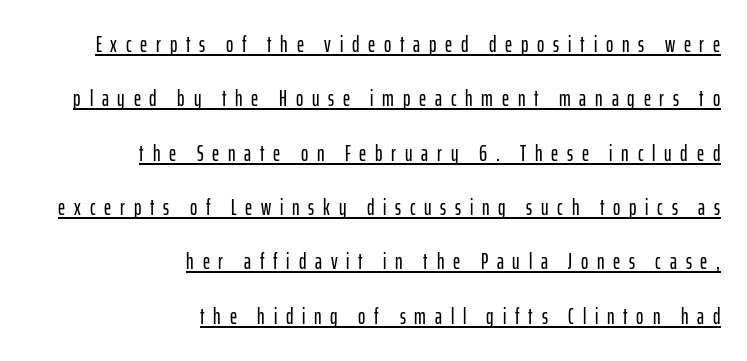
The image shows 22 px text type, upright; set right-aligned, loose line spacing (2.47x), unusually wide letter spacing (+0.4 em), underlined.
